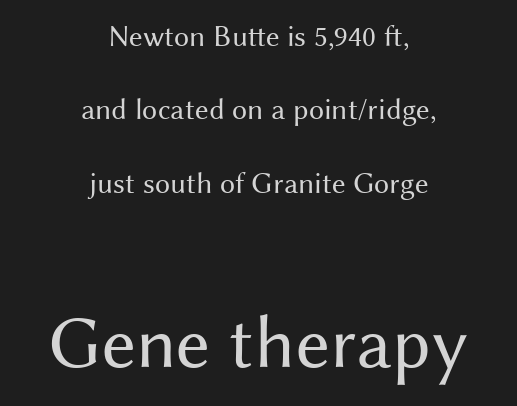
{"serif": "no", "italic": "no", "bold": "no", "weight": "regular", "width": "normal", "stroke_contrast": "medium", "x_height": "medium", "monospaced": "no", "underline": "no", "align": "center", "line_spacing": "loose", "line_spacing_ratio": 2.45, "letter_spacing": "normal", "letter_spacing_em": 0.0, "larger_block": "second", "size_ratio": 2.5, "glyph_px": 75}
